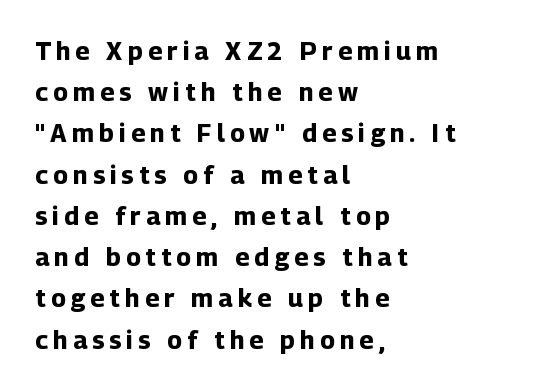
Set as a true bold cut, around the 700 mark. Visually the block forms a straight wall on the left and a jagged coastline on the right. Nobody drew a line under any word here. The vertical gap from one line to the next is medium.
